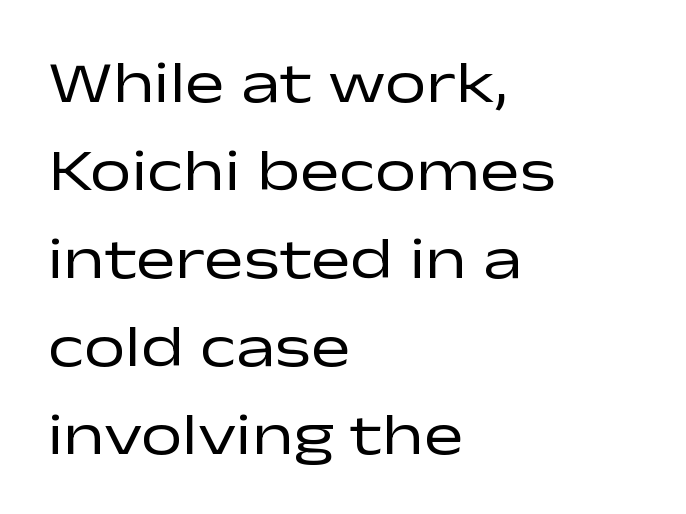
{"serif": "no", "italic": "no", "bold": "no", "weight": "regular", "width": "wide", "stroke_contrast": "low", "x_height": "medium", "monospaced": "no", "underline": "no", "align": "left", "line_spacing": "normal", "line_spacing_ratio": 1.49, "letter_spacing": "normal", "letter_spacing_em": 0.0, "glyph_px": 59}
